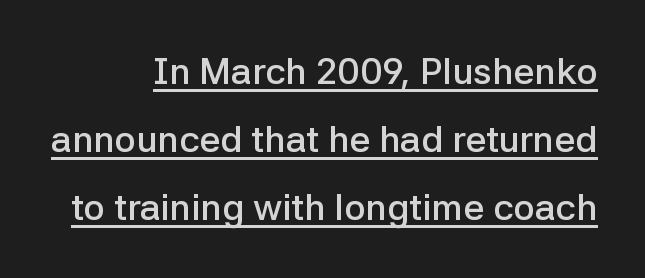
Q: Is the text bold? A: Semi-bold.
Q: Is the text italic (slanted)? A: No, it is upright.
Q: Is the typeface a serif or a sans-serif typeface? A: Sans-serif.
Q: Is the text underlined? A: Yes.
Q: How is the paragraph aligned? A: Right-aligned.
Q: Is the spacing between letters normal or unusually wide? A: Normal.
Q: Width (condensed, normal, or wide)? A: Normal.
Q: Stroke contrast? A: Low.
Q: x-height? A: Medium.
Q: Monospaced? A: No.
